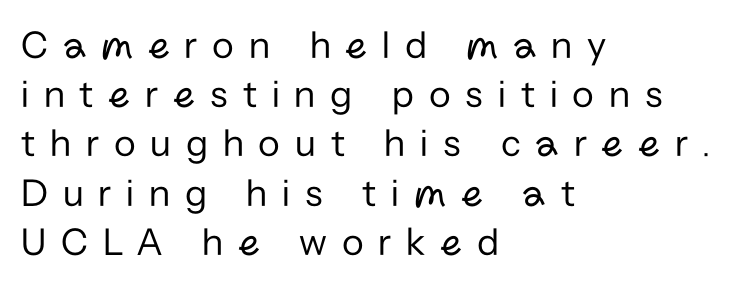
The image shows 40 px regular-weight sans-serif type, upright; set left-aligned, line spacing 1.23x, unusually wide letter spacing (+0.37 em), not underlined; low stroke contrast and a medium x-height.
